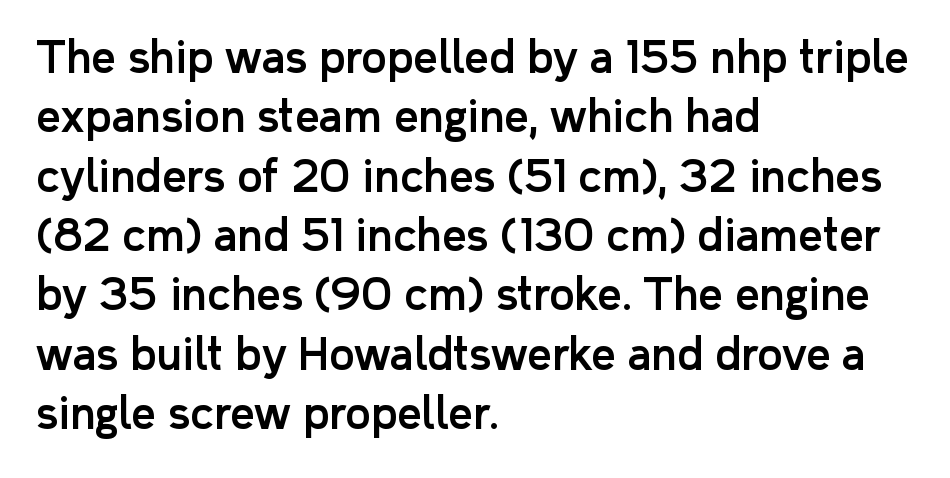
Q: Is the text italic (slanted)? A: No, it is upright.
Q: Is the typeface a serif or a sans-serif typeface? A: Sans-serif.
Q: Is the text underlined? A: No.
Q: How is the paragraph aligned? A: Left-aligned.
Q: Is the spacing between letters normal or unusually wide? A: Normal.
Q: Is the spacing between lines tight, normal or loose? A: Normal.
Q: Width (condensed, normal, or wide)? A: Normal.
Q: Stroke contrast? A: Low.
Q: x-height? A: Medium.
Q: Monospaced? A: No.
